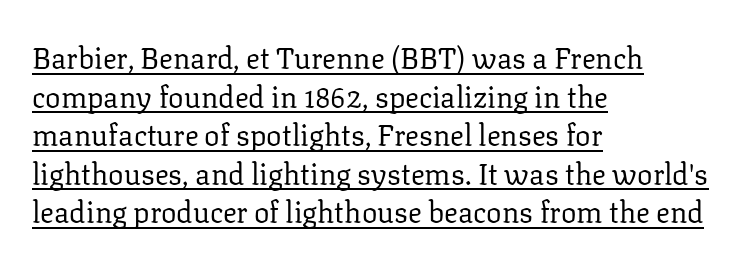
The image shows 29 px regular-weight serif type, upright; set left-aligned, normal line spacing (1.33x), normal letter spacing, underlined; low stroke contrast and a medium x-height.
